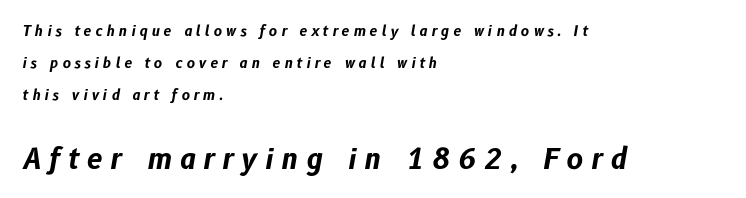
The image shows 28 px bold type, italic (leaning right); set left-aligned, loose line spacing (2.3x), unusually wide letter spacing (+0.28 em), not underlined; the second (bottom) block is 2.0x larger; low stroke contrast and a medium x-height.
